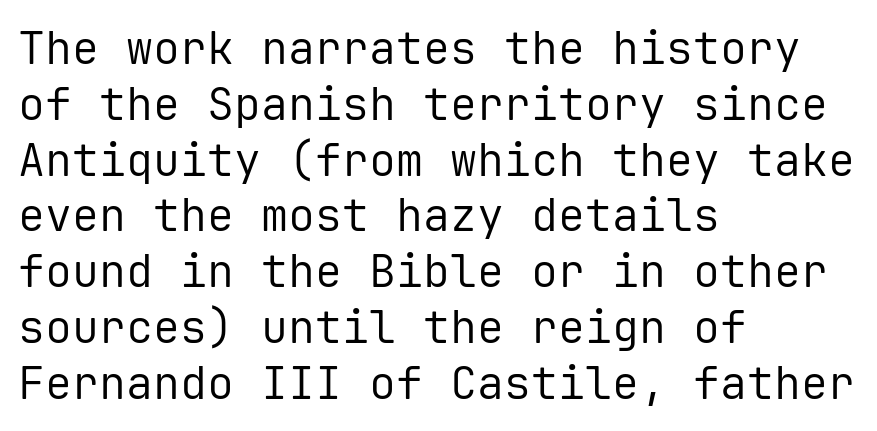
The image shows 45 px regular-weight sans-serif type, upright, monospaced; set left-aligned, line spacing 1.24x, normal letter spacing, not underlined; low stroke contrast and a medium x-height.
